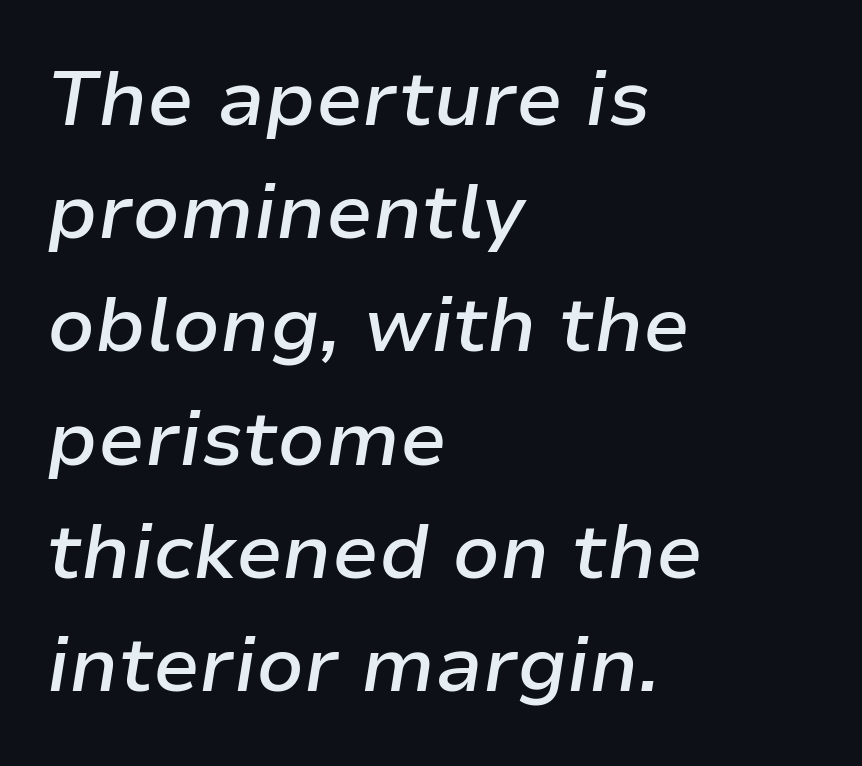
Quick note: italic. You could not count columns in this text — the font is proportionally spaced. A bare baseline throughout the passage. Quick note: interline space is typical.
